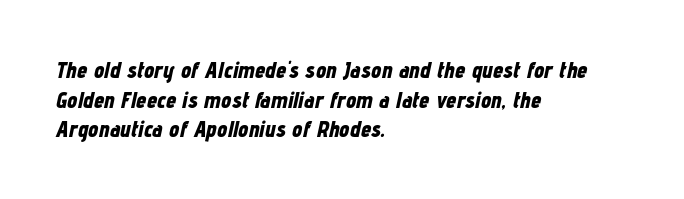
The image shows 23 px bold type, italic (leaning right); set left-aligned, normal line spacing (1.29x), normal letter spacing, not underlined.
